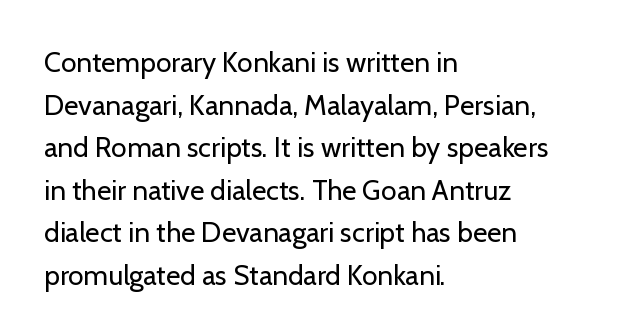
Tracking value appears to be zero — textbook default spacing. Alignment: flush left. In terms of letterform style, serifs are entirely absent. The weight tops out at a normal text grade.
